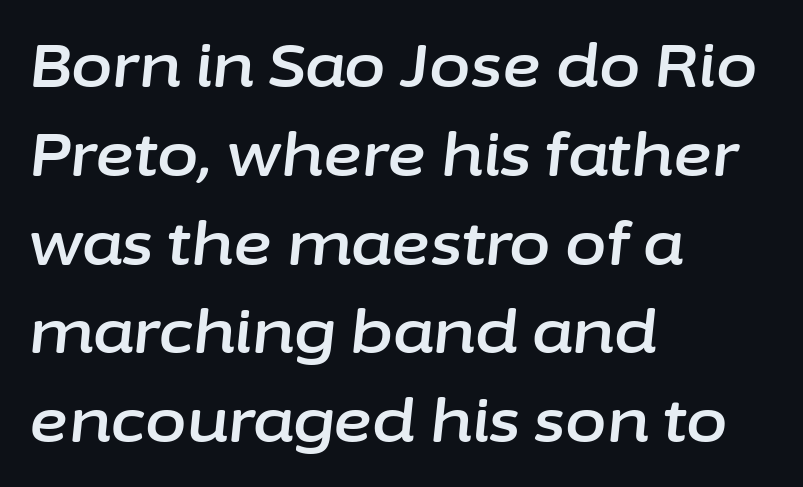
{"italic": "yes", "lean": "right", "slant_degrees": 6, "width": "normal", "stroke_contrast": "low", "x_height": "medium", "monospaced": "no", "underline": "no", "align": "left", "line_spacing": "normal", "line_spacing_ratio": 1.48, "letter_spacing": "normal", "letter_spacing_em": 0.0, "glyph_px": 60}
